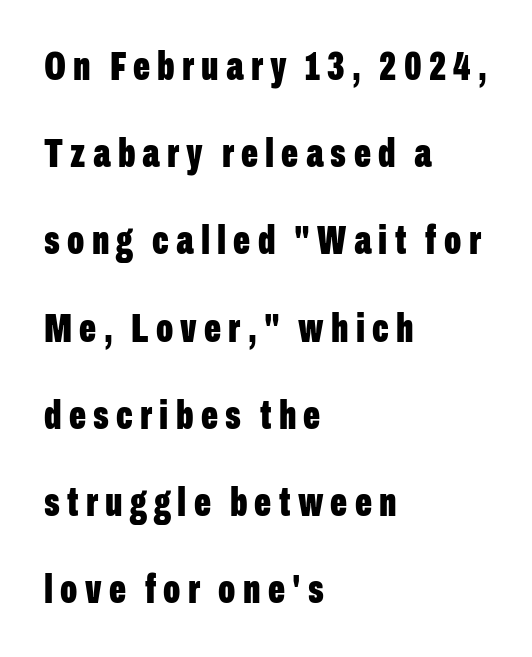
Nope, no serifs anywhere on these letters. The paragraph has a hard left edge and a soft right edge. Quick note: interline space is abundant. How heavy is the stroke? Heavy — this is a bold.
